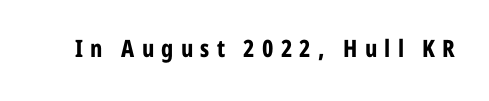
The image shows 24 px bold type, upright; set unusually wide letter spacing (+0.3 em), not underlined.
